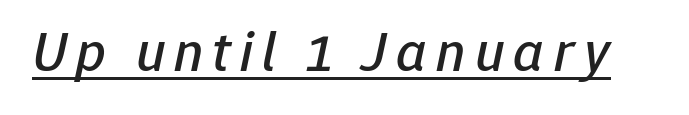
{"italic": "yes", "lean": "right", "slant_degrees": 12, "width": "normal", "stroke_contrast": "low", "x_height": "medium", "monospaced": "no", "underline": "yes", "glyph_px": 57}
